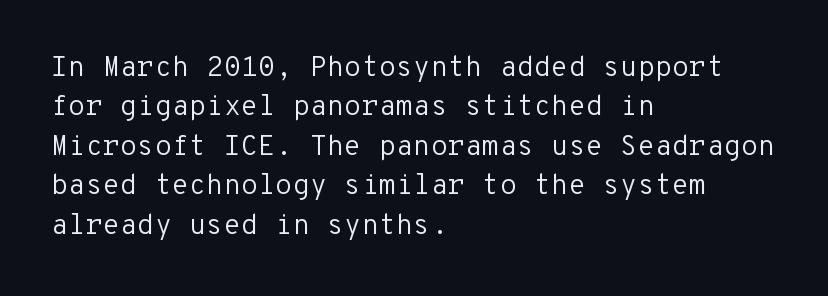
Letters have the restrained weight of plain body copy at most. Spacing verdict: monospaced, one width for all characters. Grotesque or geometric, the face here clearly has no serifs. The glyphs are unaccompanied by any horizontal stroke below them. The text block is weighted toward the left margin, trailing off unevenly rightward.
